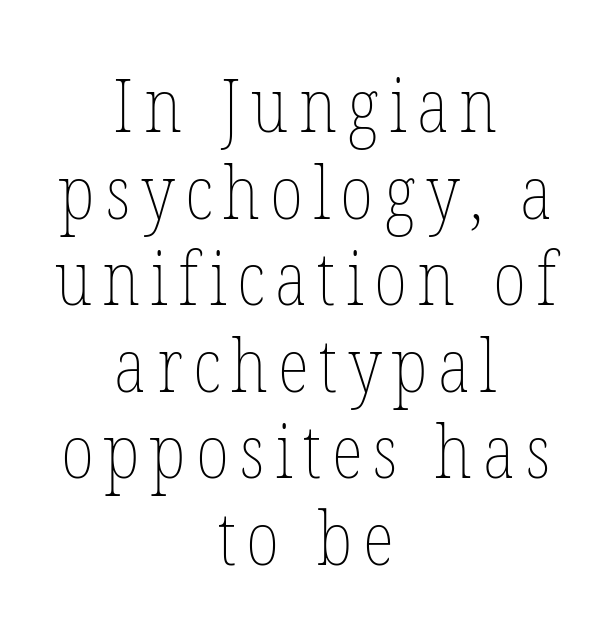
Q: Is the text bold? A: No.
Q: Is the text italic (slanted)? A: No, it is upright.
Q: Is the text underlined? A: No.
Q: How is the paragraph aligned? A: Centered.
Q: Width (condensed, normal, or wide)? A: Condensed.
Q: Stroke contrast? A: Low.
Q: x-height? A: Medium.
Q: Monospaced? A: No.
